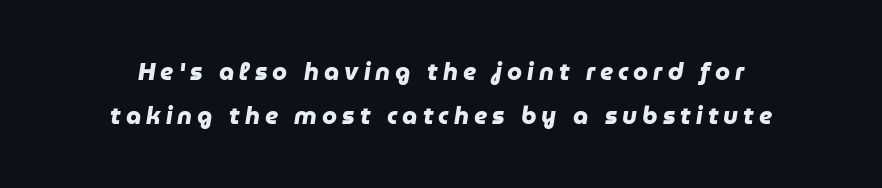
Letter spacing: wide. The passage shown is not underscored anywhere. I'd describe the lettering as bold — thick and assertive.
